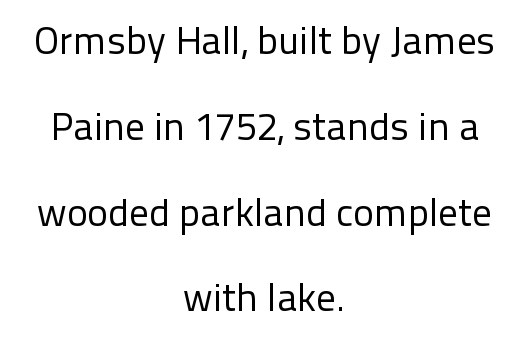
Rows of type keep a wide berth in the vertical direction. Bare-footed words on every line. The glyphs in this specimen are sans serif. The passage shown has conventional tracking throughout. The rendering positions every line midway between the sides. The strokes carry an ordinary text weight at most.
